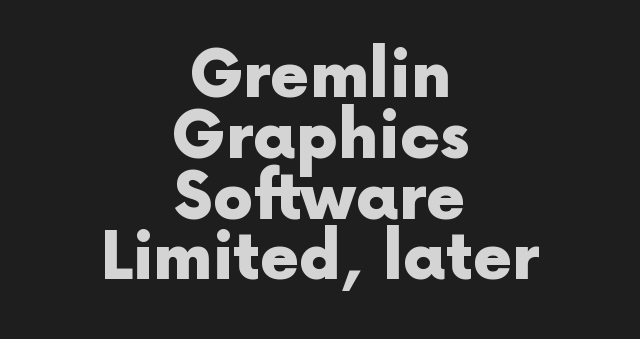
Any mark beneath the type? The region is blank. Observe the absence of serifs on each vertical stroke in this sample. Honestly, the rows look squashed on top of each other. The rendering uses natural spacing where letterforms have individual widths.
